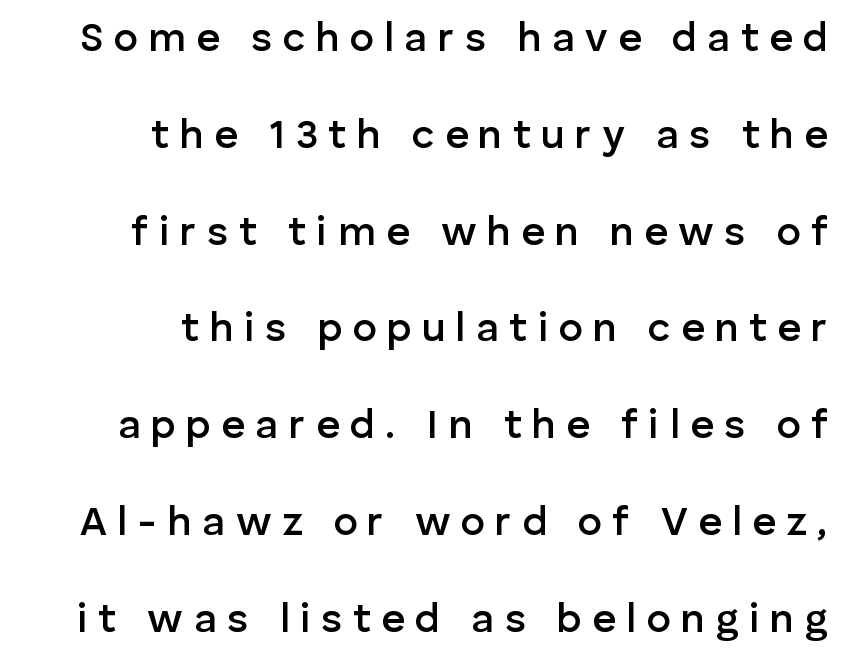
Q: Is the text bold? A: Semi-bold.
Q: Is the text italic (slanted)? A: No, it is upright.
Q: Is the typeface a serif or a sans-serif typeface? A: Sans-serif.
Q: Is the text underlined? A: No.
Q: How is the paragraph aligned? A: Right-aligned.
Q: Is the spacing between letters normal or unusually wide? A: Unusually wide.
Q: Is the spacing between lines tight, normal or loose? A: Loose.
Q: Width (condensed, normal, or wide)? A: Normal.
Q: Stroke contrast? A: Low.
Q: x-height? A: Medium.
Q: Monospaced? A: No.
